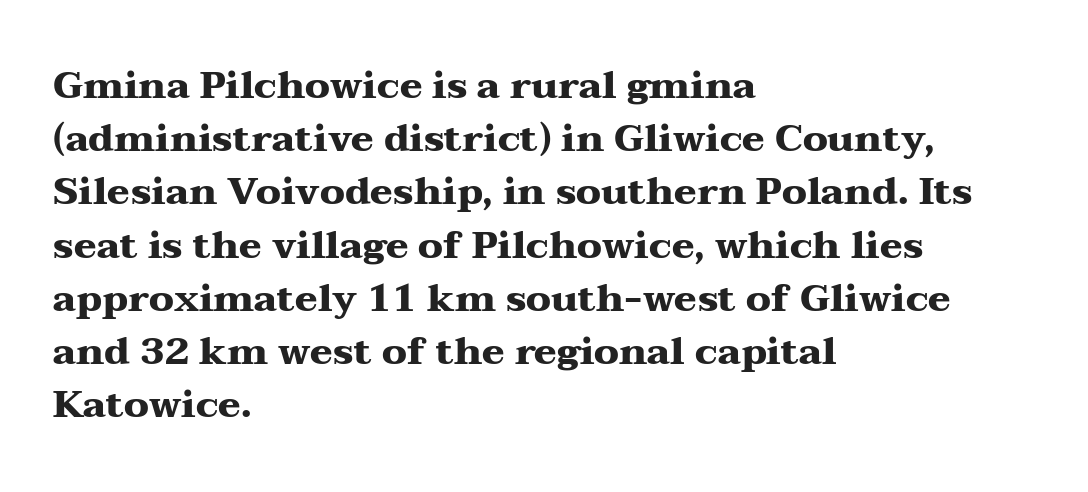
{"serif": "yes", "italic": "no", "bold": "yes", "weight": "heavy", "width": "wide", "stroke_contrast": "medium", "x_height": "medium", "monospaced": "no", "underline": "no", "align": "left", "line_spacing": "normal", "line_spacing_ratio": 1.4, "letter_spacing": "normal", "letter_spacing_em": 0.0, "glyph_px": 38}
